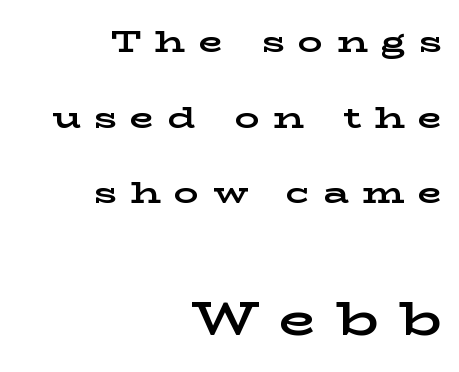
{"serif": "yes", "italic": "no", "bold": "yes", "weight": "bold", "width": "wide", "stroke_contrast": "low", "x_height": "medium", "monospaced": "no", "underline": "no", "align": "right", "line_spacing": "loose", "line_spacing_ratio": 2.44, "letter_spacing": "wide", "letter_spacing_em": 0.44, "larger_block": "second", "size_ratio": 1.52, "glyph_px": 47}
